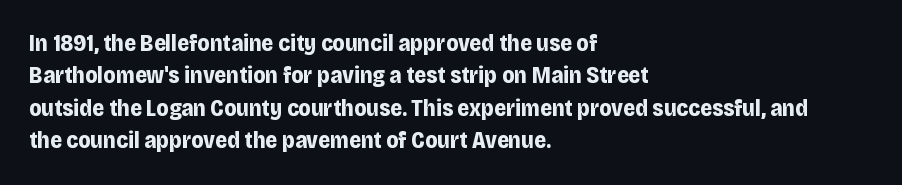
The space directly below the letters is spotless. A dark, heavy texture on the line: the type is bold. Every row of glyphs begins at an identical x-position on the left. Posture: vertical.
